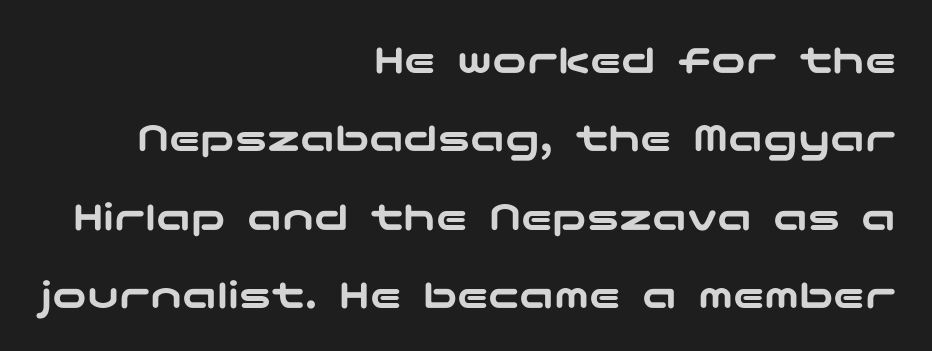
Every row of glyphs terminates at an identical x-position on the right. Is this a sans? Yes — the strokes have no serifs. Between one letter and the next there's only the usual sliver of space. Posture: upright roman. Each row of text sits above clean, open space.
